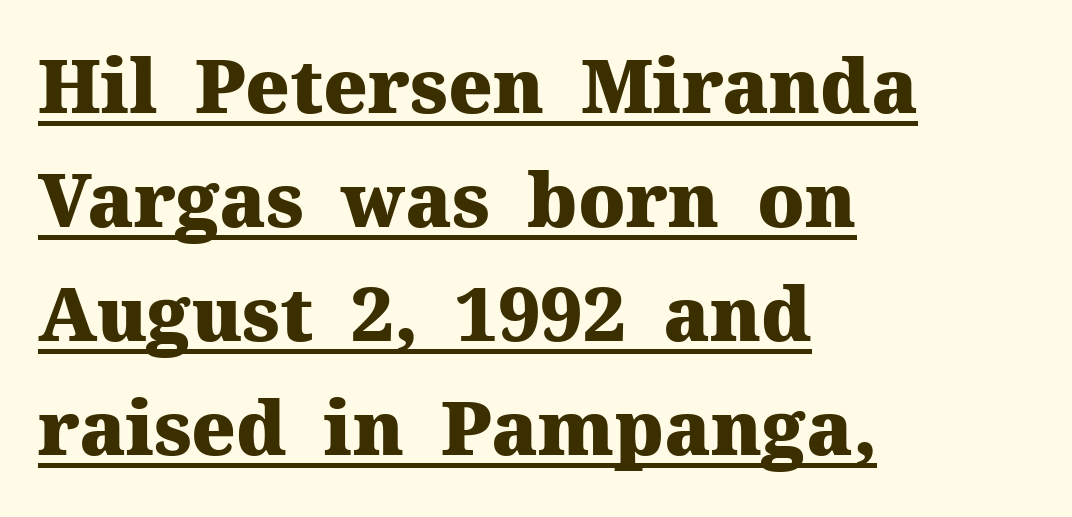
Q: Is the text bold? A: Yes.
Q: Is the text italic (slanted)? A: No, it is upright.
Q: Is the typeface a serif or a sans-serif typeface? A: Serif.
Q: Is the text underlined? A: Yes.
Q: How is the paragraph aligned? A: Left-aligned.
Q: Is the spacing between letters normal or unusually wide? A: Normal.
Q: Is the spacing between lines tight, normal or loose? A: Normal.
Q: Width (condensed, normal, or wide)? A: Normal.
Q: Stroke contrast? A: Medium.
Q: x-height? A: Medium.
Q: Monospaced? A: No.
